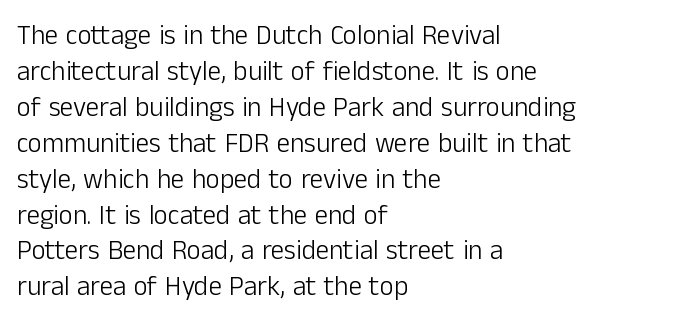
Q: Is the text bold? A: No.
Q: Is the text italic (slanted)? A: No, it is upright.
Q: Is the text underlined? A: No.
Q: How is the paragraph aligned? A: Left-aligned.
Q: Is the spacing between letters normal or unusually wide? A: Normal.
Q: Is the spacing between lines tight, normal or loose? A: Normal.
